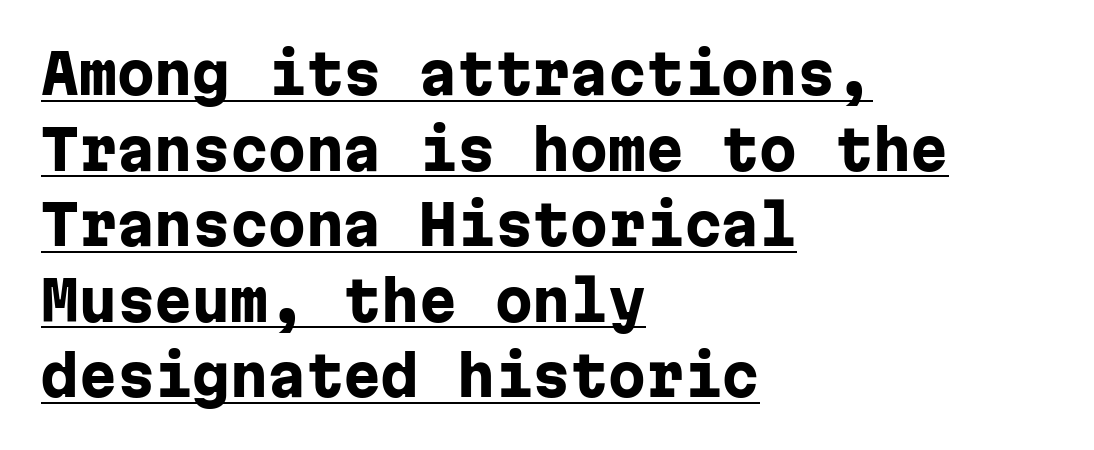
The letters are bold, with thick, heavy strokes. The face used here is monospaced, like something from a code editor. Spacing between characters is what you'd get straight out of the box. If you measured baseline to baseline, you'd find a middling distance. A continuous stroke trails under the words, as in a hyperlink. Tall strokes in this sample are plumb rather than angled.
